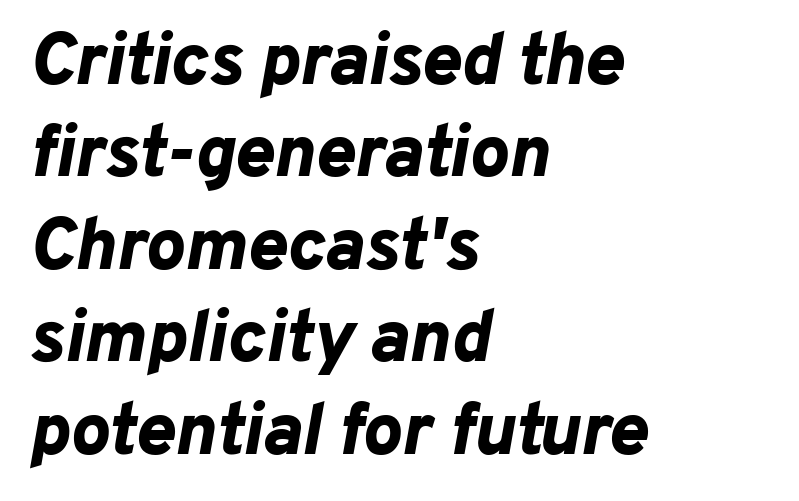
Q: Is the text bold? A: Yes.
Q: Is the text italic (slanted)? A: Yes, it leans right by about 10 degrees.
Q: Is the text underlined? A: No.
Q: How is the paragraph aligned? A: Left-aligned.
Q: Is the spacing between letters normal or unusually wide? A: Normal.
Q: Is the spacing between lines tight, normal or loose? A: Normal.
Q: Width (condensed, normal, or wide)? A: Normal.
Q: Stroke contrast? A: Low.
Q: x-height? A: Medium.
Q: Monospaced? A: No.
